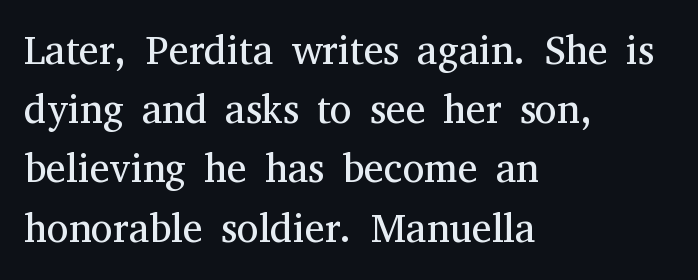
Q: Is the text bold? A: No.
Q: Is the text italic (slanted)? A: No, it is upright.
Q: Is the typeface a serif or a sans-serif typeface? A: Serif.
Q: Is the text underlined? A: No.
Q: How is the paragraph aligned? A: Left-aligned.
Q: Is the spacing between letters normal or unusually wide? A: Normal.
Q: Is the spacing between lines tight, normal or loose? A: Normal.
Q: Width (condensed, normal, or wide)? A: Normal.
Q: Stroke contrast? A: Medium.
Q: x-height? A: Medium.
Q: Monospaced? A: No.
